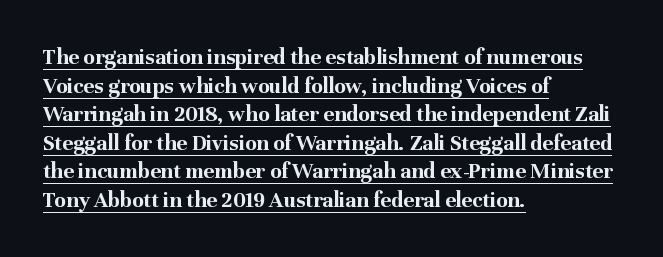
Q: Is the text bold? A: Yes.
Q: Is the text italic (slanted)? A: No, it is upright.
Q: Is the text underlined? A: Yes.
Q: How is the paragraph aligned? A: Left-aligned.
Q: Is the spacing between letters normal or unusually wide? A: Normal.
